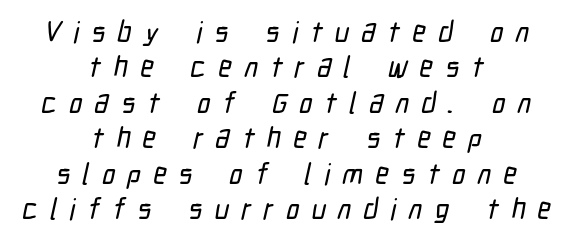
Q: Is the typeface a serif or a sans-serif typeface? A: Sans-serif.
Q: Is the text underlined? A: No.
Q: How is the paragraph aligned? A: Centered.
Q: Is the spacing between letters normal or unusually wide? A: Unusually wide.
Q: Width (condensed, normal, or wide)? A: Condensed.
Q: Stroke contrast? A: Low.
Q: x-height? A: Medium.
Q: Monospaced? A: No.
